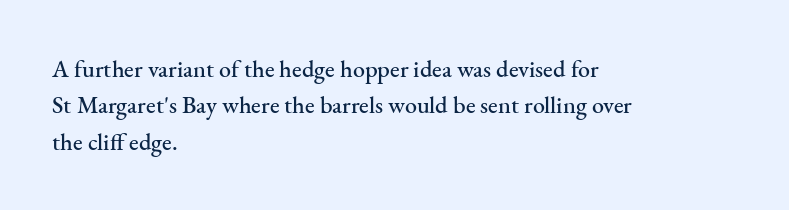
The image shows 24 px text type, upright; set left-aligned, normal line spacing (1.52x), normal letter spacing, not underlined.
